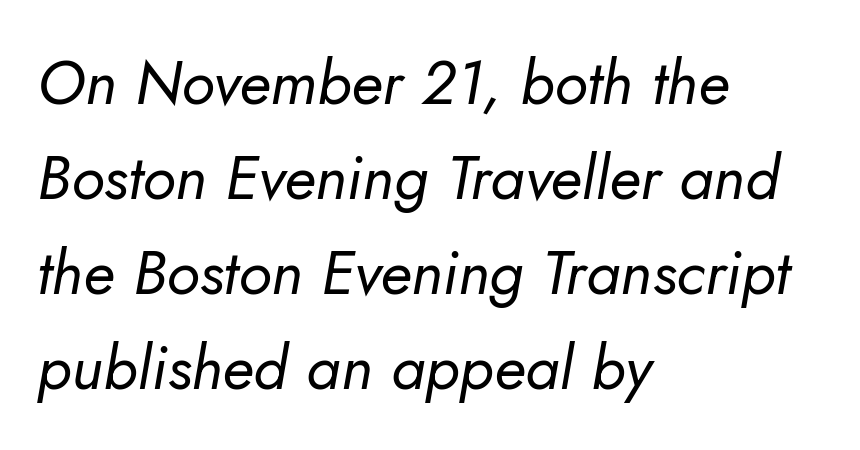
Q: Is the text bold? A: No.
Q: Is the text italic (slanted)? A: Yes, it leans right by about 5 degrees.
Q: Is the text underlined? A: No.
Q: How is the paragraph aligned? A: Left-aligned.
Q: Is the spacing between letters normal or unusually wide? A: Normal.
Q: Is the spacing between lines tight, normal or loose? A: Normal.
Q: Width (condensed, normal, or wide)? A: Normal.
Q: Stroke contrast? A: Low.
Q: x-height? A: Small.
Q: Monospaced? A: No.
